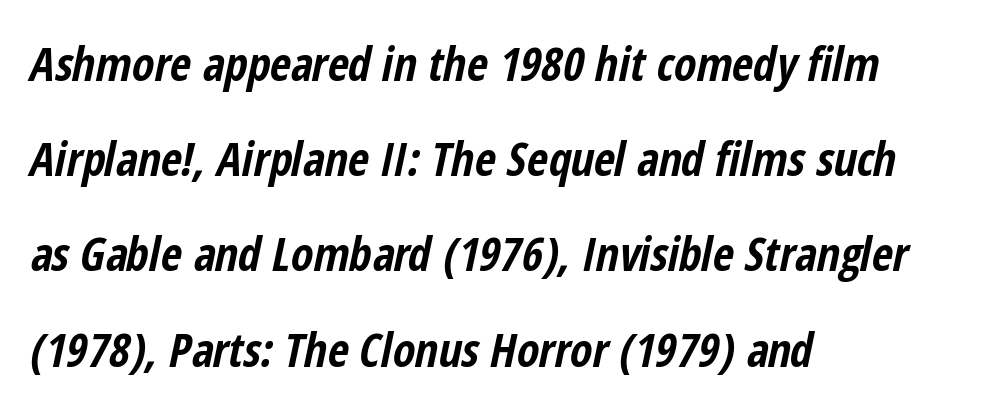
Visually the block forms a straight wall on the left and a jagged coastline on the right. This sample uses plain, unmodified letter spacing. Looking at the ascenders, they clearly lean. Proportional: the letters do not fall into vertical columns.
